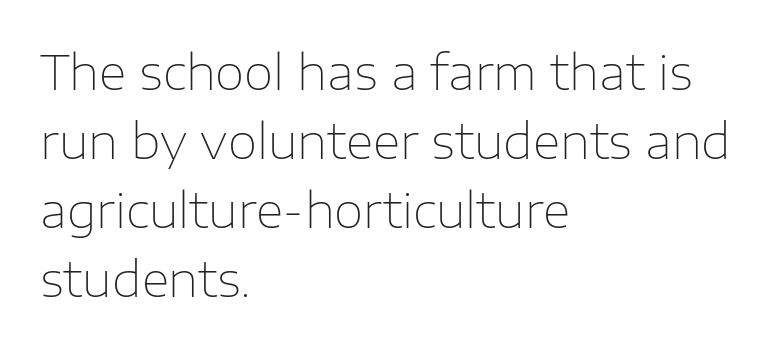
{"serif": "no", "italic": "no", "bold": "no", "weight": "thin", "width": "normal", "stroke_contrast": "low", "x_height": "medium", "monospaced": "no", "underline": "no", "align": "left", "line_spacing": "normal", "line_spacing_ratio": 1.44, "letter_spacing": "normal", "letter_spacing_em": 0.0, "glyph_px": 48}
